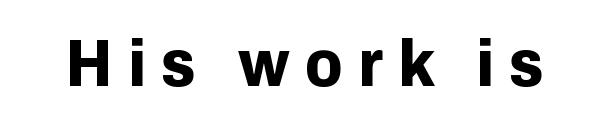
Q: Is the text bold? A: Yes.
Q: Is the text italic (slanted)? A: No, it is upright.
Q: Is the typeface a serif or a sans-serif typeface? A: Sans-serif.
Q: Is the text underlined? A: No.
Q: Is the spacing between letters normal or unusually wide? A: Unusually wide.
Q: Width (condensed, normal, or wide)? A: Normal.
Q: Stroke contrast? A: Low.
Q: x-height? A: Medium.
Q: Monospaced? A: No.
